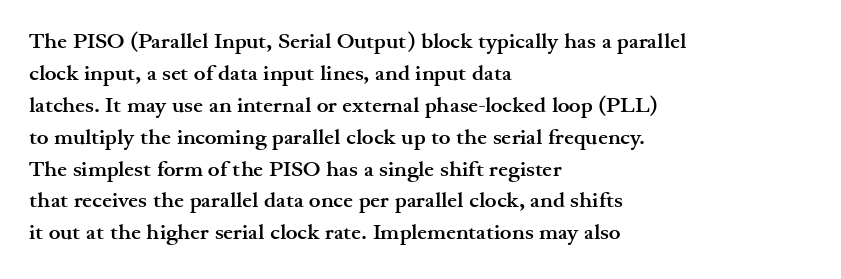
{"italic": "no", "bold": "yes", "underline": "no", "align": "left", "line_spacing": "normal", "line_spacing_ratio": 1.45, "letter_spacing": "normal", "letter_spacing_em": 0.0, "glyph_px": 22}
